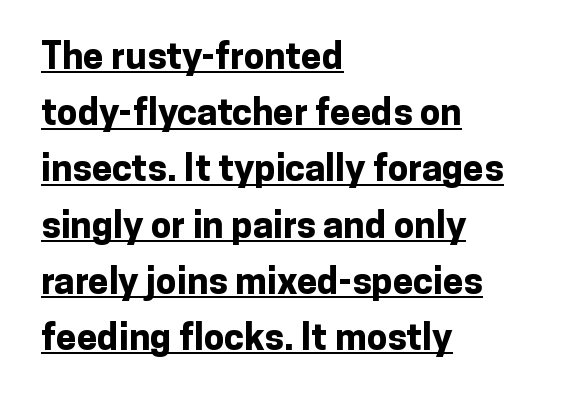
The image shows 37 px bold sans-serif type, upright; set left-aligned, normal line spacing (1.52x), normal letter spacing, underlined; low stroke contrast and a medium x-height.
